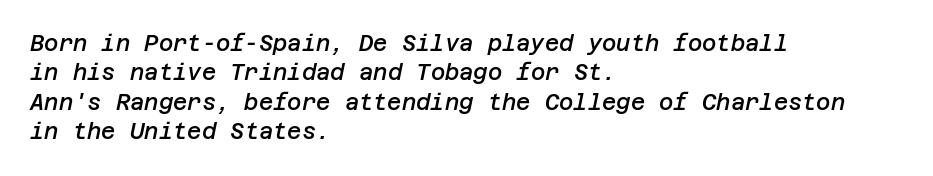
Q: Is the text bold? A: Semi-bold.
Q: Is the text italic (slanted)? A: Yes, it leans right by about 12 degrees.
Q: Is the text underlined? A: No.
Q: How is the paragraph aligned? A: Left-aligned.
Q: Is the spacing between letters normal or unusually wide? A: Normal.
Q: Is the spacing between lines tight, normal or loose? A: Normal.
